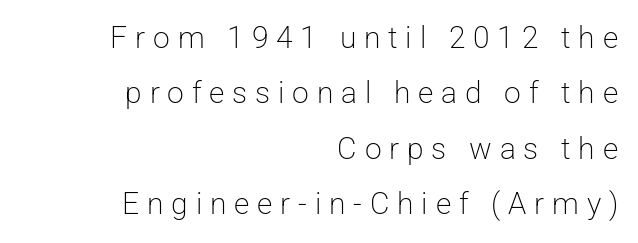
{"serif": "no", "italic": "no", "bold": "no", "weight": "light", "width": "normal", "stroke_contrast": "low", "x_height": "medium", "monospaced": "no", "underline": "no", "align": "right", "line_spacing_ratio": 1.85, "letter_spacing": "wide", "letter_spacing_em": 0.26, "glyph_px": 30}
